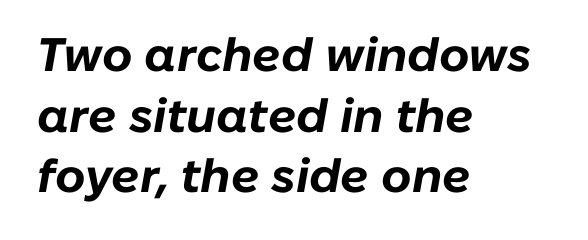
The image shows 47 px bold type, italic (leaning right); set left-aligned, normal line spacing (1.29x), normal letter spacing, not underlined; low stroke contrast and a medium x-height.
